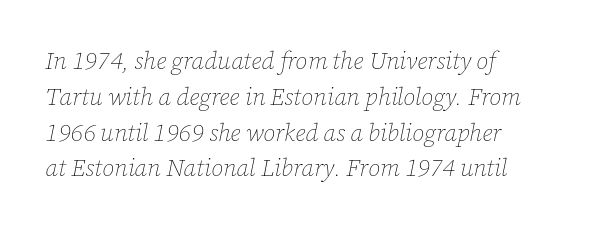
{"italic": "yes", "lean": "right", "slant_degrees": 12, "bold": "no", "underline": "no", "align": "left", "line_spacing": "normal", "line_spacing_ratio": 1.49, "letter_spacing": "normal", "letter_spacing_em": 0.0, "glyph_px": 24}
